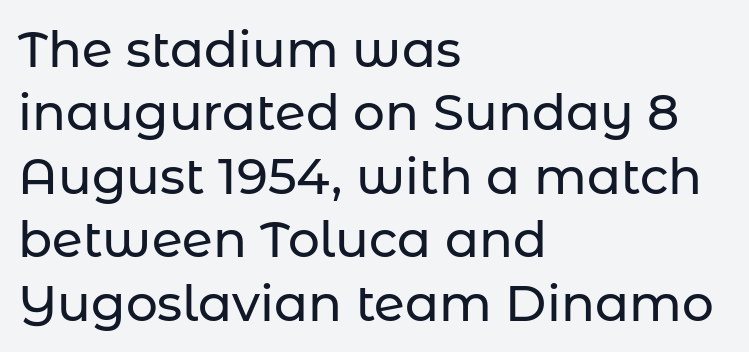
The image shows 50 px sans-serif type, upright; set left-aligned, normal line spacing (1.27x), normal letter spacing, not underlined; low stroke contrast and a medium x-height.
